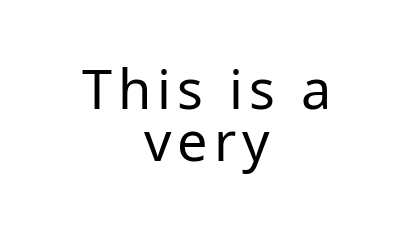
Typographically, this falls in the sans-serif category. The face used here is proportionally spaced, like ordinary book or web type. Unlike italic type, these characters show no tilt at all. Layout note: lines centered. In terms of leading, this rendering errs on the cramped side. Letters have the restrained weight of plain body copy at most.
